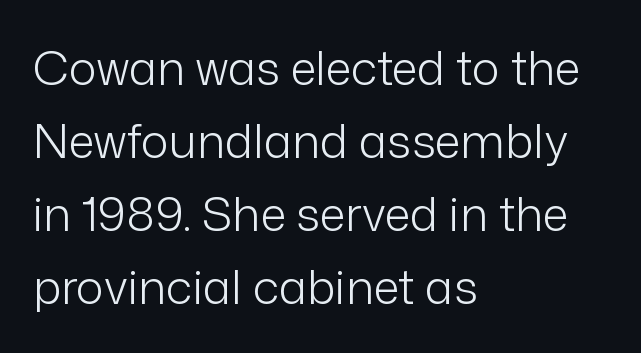
The strokes carry an ordinary text weight at most. Characters remain perfectly vertical along every line. Inter-character spacing is left at the font's built-in metrics. The typesetter chose a ragged-right arrangement here. The rendering shows plain stroke endings on the letterforms — a sans-serif design.
